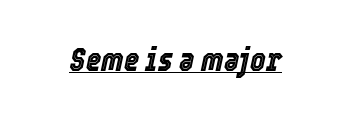
Notice how a bar underscores the lettering throughout. The lettering tilts uniformly, giving the passage an italic look. The letterforms sit shoulder to shoulder at normal distance. The rendering uses natural spacing where letterforms have individual widths.
